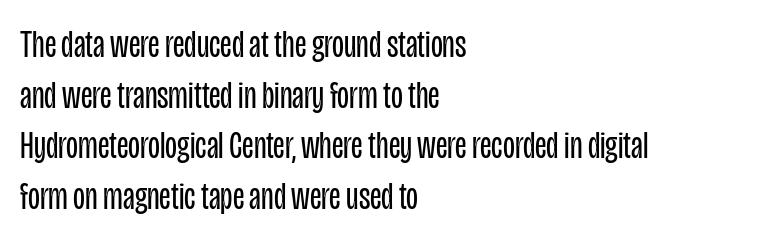
The image shows 39 px regular-weight, condensed sans-serif type, upright; set left-aligned, normal line spacing (1.3x), normal letter spacing, not underlined; low stroke contrast and a large x-height.
